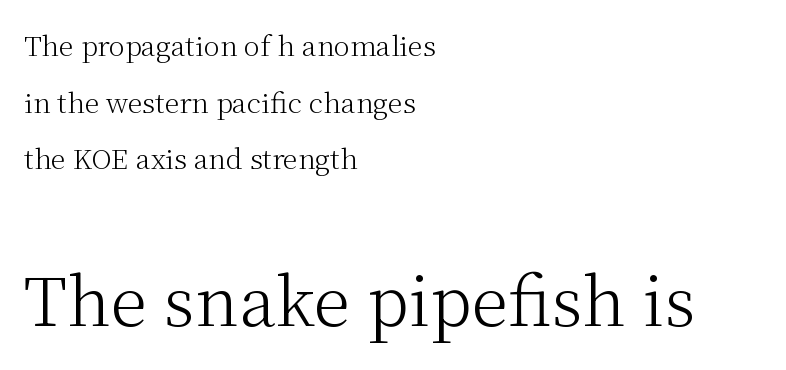
Q: Is the text bold? A: No.
Q: Is the text italic (slanted)? A: No, it is upright.
Q: Is the typeface a serif or a sans-serif typeface? A: Serif.
Q: Is the text underlined? A: No.
Q: How is the paragraph aligned? A: Left-aligned.
Q: Is the spacing between letters normal or unusually wide? A: Normal.
Q: Is the spacing between lines tight, normal or loose? A: Loose.
Q: Which block of text is set in a larger size, the first (top) or the second (bottom)? A: The second (bottom) one.
Q: Width (condensed, normal, or wide)? A: Normal.
Q: Stroke contrast? A: Medium.
Q: x-height? A: Medium.
Q: Monospaced? A: No.
